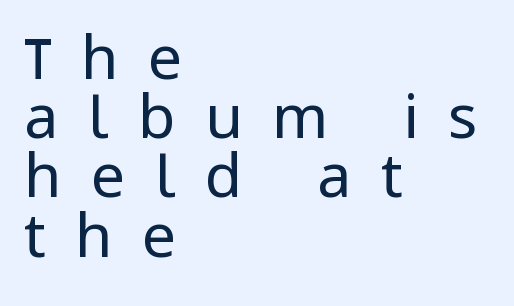
{"serif": "no", "italic": "no", "bold": "no", "weight": "regular", "width": "normal", "stroke_contrast": "low", "x_height": "medium", "monospaced": "no", "underline": "no", "align": "left", "line_spacing": "tight", "line_spacing_ratio": 0.97, "letter_spacing": "wide", "letter_spacing_em": 0.48, "glyph_px": 61}
